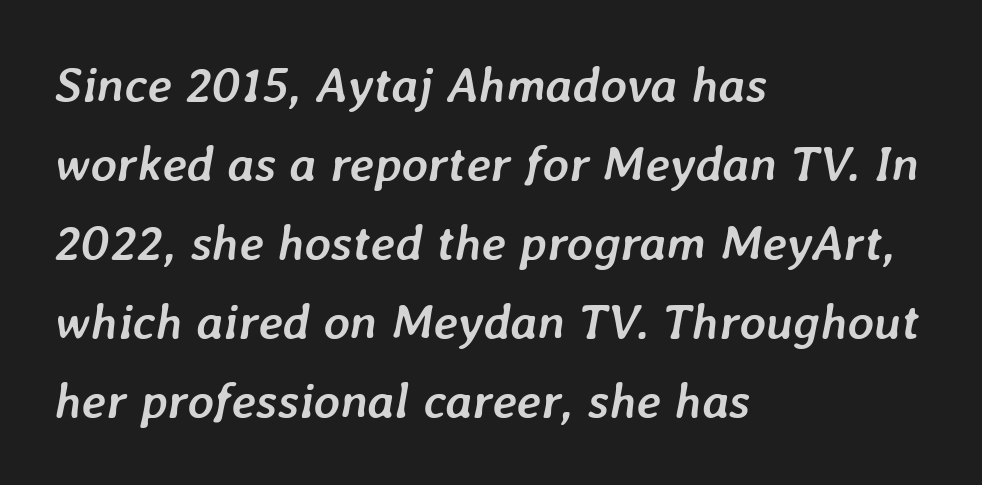
Q: Is the text bold? A: Yes.
Q: Is the text italic (slanted)? A: Yes, it leans right by about 7 degrees.
Q: Is the text underlined? A: No.
Q: How is the paragraph aligned? A: Left-aligned.
Q: Is the spacing between letters normal or unusually wide? A: Normal.
Q: Is the spacing between lines tight, normal or loose? A: Normal.
Q: Width (condensed, normal, or wide)? A: Normal.
Q: Stroke contrast? A: Low.
Q: x-height? A: Medium.
Q: Monospaced? A: No.
